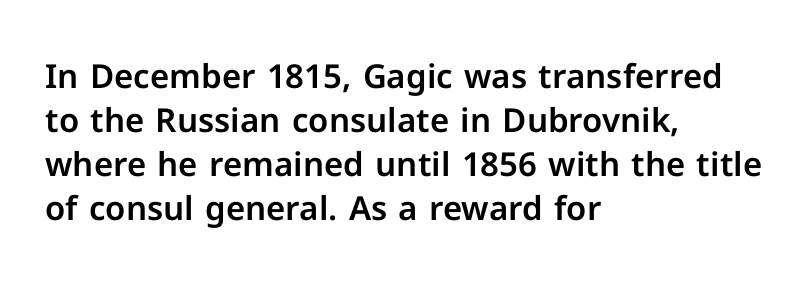
{"serif": "no", "italic": "no", "width": "normal", "stroke_contrast": "low", "x_height": "medium", "monospaced": "no", "underline": "no", "align": "left", "line_spacing": "normal", "line_spacing_ratio": 1.33, "letter_spacing": "normal", "letter_spacing_em": 0.0, "glyph_px": 33}
